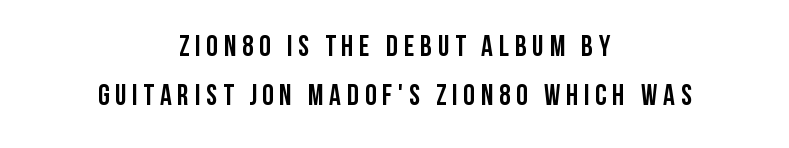
The paragraph shown floats in the horizontal middle. The face used here is proportionally spaced, like ordinary book or web type. This sample uses expanded letter spacing, leaving extra air between glyphs. Nothing sits at the stroke ends, so this counts as sans-serif. The string is rendered with underlining switched off.
